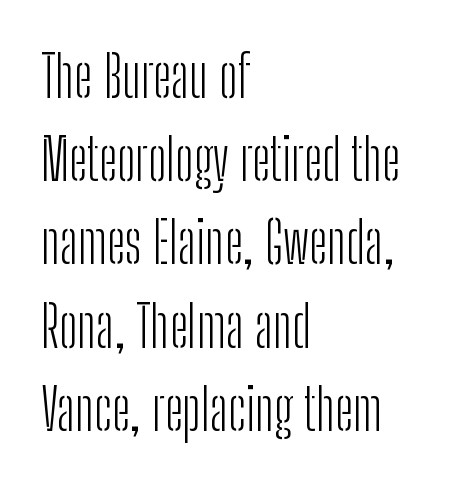
{"serif": "no", "italic": "no", "bold": "no", "weight": "light", "width": "condensed", "stroke_contrast": "low", "x_height": "medium", "monospaced": "no", "underline": "no", "align": "left", "line_spacing": "normal", "line_spacing_ratio": 1.46, "letter_spacing": "normal", "letter_spacing_em": 0.0, "glyph_px": 57}
